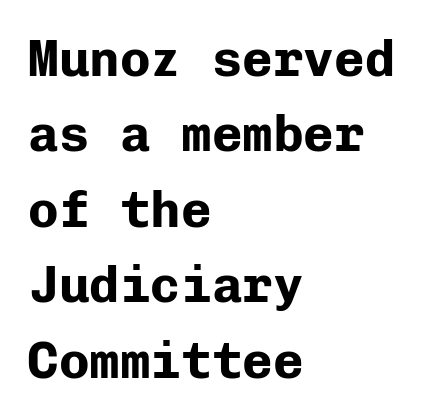
Q: Is the text bold? A: Yes.
Q: Is the text italic (slanted)? A: No, it is upright.
Q: Is the typeface a serif or a sans-serif typeface? A: Sans-serif.
Q: Is the text underlined? A: No.
Q: How is the paragraph aligned? A: Left-aligned.
Q: Is the spacing between letters normal or unusually wide? A: Normal.
Q: Is the spacing between lines tight, normal or loose? A: Normal.
Q: Width (condensed, normal, or wide)? A: Normal.
Q: Stroke contrast? A: Low.
Q: x-height? A: Medium.
Q: Monospaced? A: Yes.
